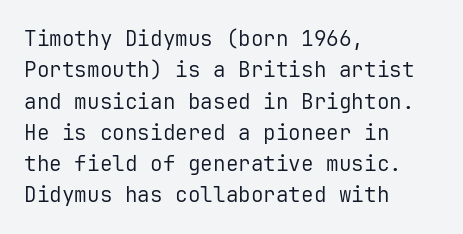
The image shows 21 px text type, upright; set left-aligned, normal line spacing (1.49x), normal letter spacing, not underlined.
